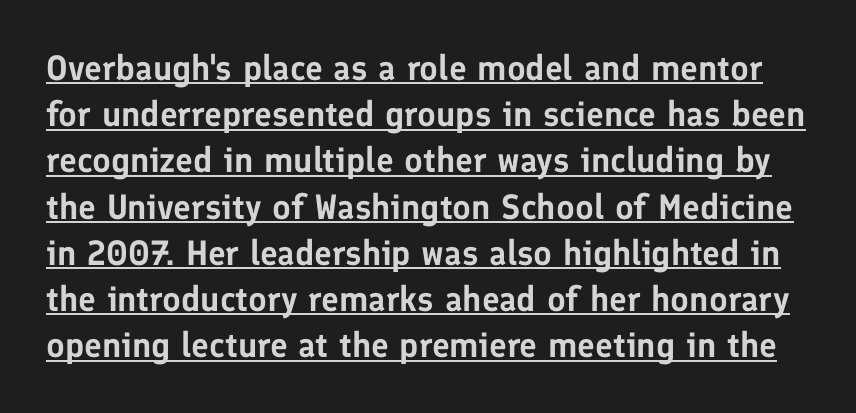
Q: Is the text italic (slanted)? A: No, it is upright.
Q: Is the typeface a serif or a sans-serif typeface? A: Sans-serif.
Q: Is the text underlined? A: Yes.
Q: Is the spacing between letters normal or unusually wide? A: Normal.
Q: Is the spacing between lines tight, normal or loose? A: Normal.
Q: Width (condensed, normal, or wide)? A: Normal.
Q: Stroke contrast? A: Low.
Q: x-height? A: Medium.
Q: Monospaced? A: No.
